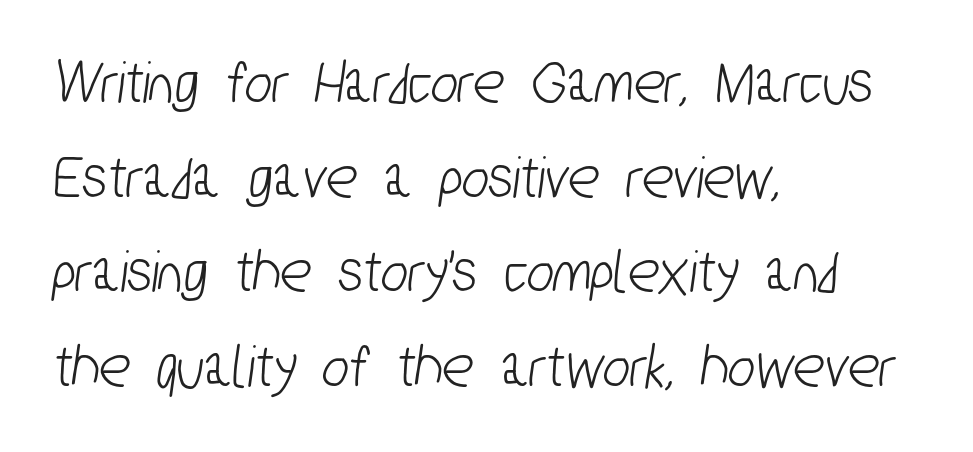
Q: Is the typeface a serif or a sans-serif typeface? A: Sans-serif.
Q: Is the text underlined? A: No.
Q: How is the paragraph aligned? A: Left-aligned.
Q: Is the spacing between letters normal or unusually wide? A: Normal.
Q: Is the spacing between lines tight, normal or loose? A: Normal.
Q: Width (condensed, normal, or wide)? A: Condensed.
Q: Stroke contrast? A: Low.
Q: x-height? A: Medium.
Q: Monospaced? A: No.
